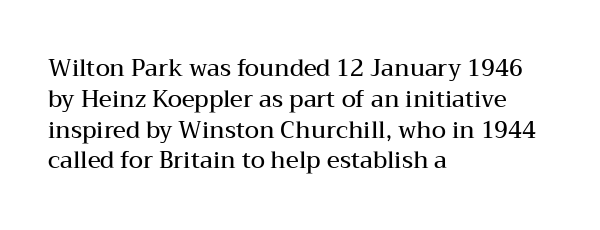
Whoever set this chose a conventional vertical rhythm. There is no visible air inserted between adjacent glyphs. Where is the straight margin? On the left. Type without underlining. The specimen reads as upright at a glance. The typesetting leans somewhat heavy: a semibold.
